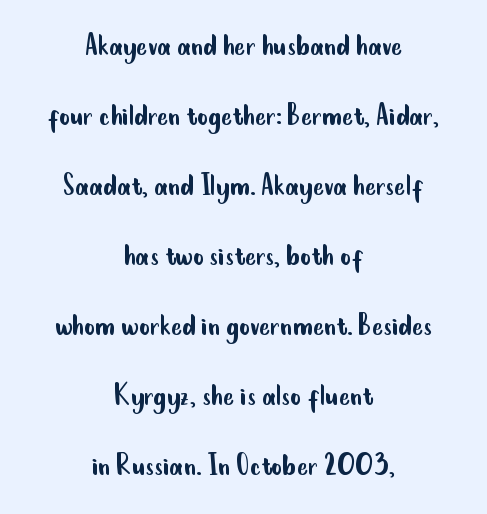
Horizontally, the lines are justified to the midpoint only. The area under the type is left untouched. Widely set lines give the paragraph a tall, airy silhouette. Upright lettering throughout. These lines are rendered in a variable-pitch font. Tracking here is standard; glyphs follow each other at the usual distance.
